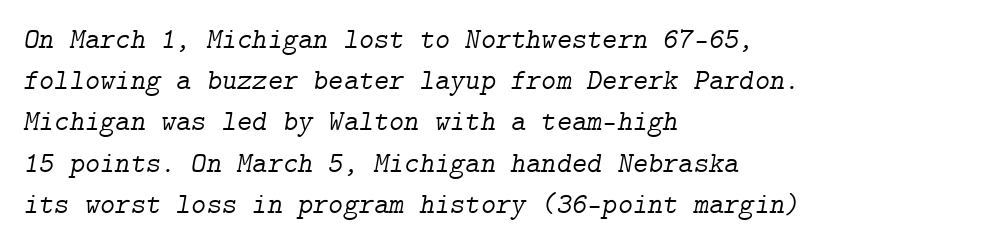
{"serif": "yes", "italic": "yes", "lean": "right", "slant_degrees": 9, "bold": "no", "weight": "light", "width": "normal", "stroke_contrast": "low", "x_height": "medium", "underline": "no", "align": "left", "line_spacing": "normal", "line_spacing_ratio": 1.42, "letter_spacing": "normal", "letter_spacing_em": 0.0, "glyph_px": 29}
